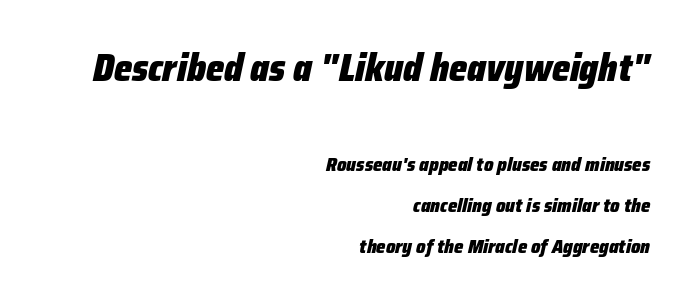
The image shows 39 px heavy, condensed type, italic (leaning right); set right-aligned, loose line spacing (2.06x), normal letter spacing, not underlined; the first (top) block is 1.95x larger; low stroke contrast and a medium x-height.
